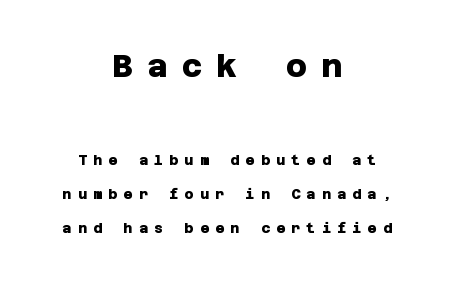
Q: Is the text bold? A: Yes.
Q: Is the typeface a serif or a sans-serif typeface? A: Sans-serif.
Q: Is the text underlined? A: No.
Q: How is the paragraph aligned? A: Centered.
Q: Is the spacing between letters normal or unusually wide? A: Unusually wide.
Q: Is the spacing between lines tight, normal or loose? A: Loose.
Q: Which block of text is set in a larger size, the first (top) or the second (bottom)? A: The first (top) one.
Q: Width (condensed, normal, or wide)? A: Normal.
Q: Stroke contrast? A: Low.
Q: x-height? A: Large.
